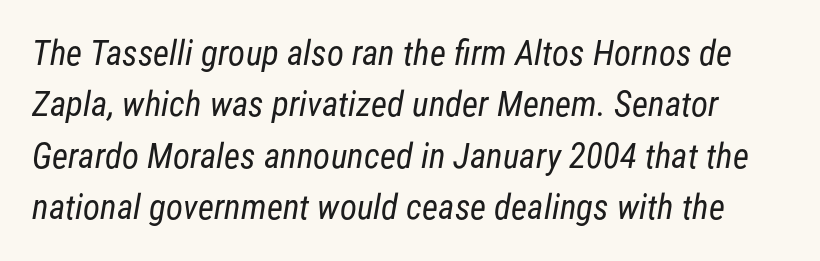
{"serif": "no", "bold": "no", "weight": "regular", "width": "condensed", "stroke_contrast": "low", "x_height": "medium", "monospaced": "no", "underline": "no", "line_spacing": "normal", "line_spacing_ratio": 1.47, "letter_spacing": "normal", "letter_spacing_em": 0.0, "glyph_px": 35}
